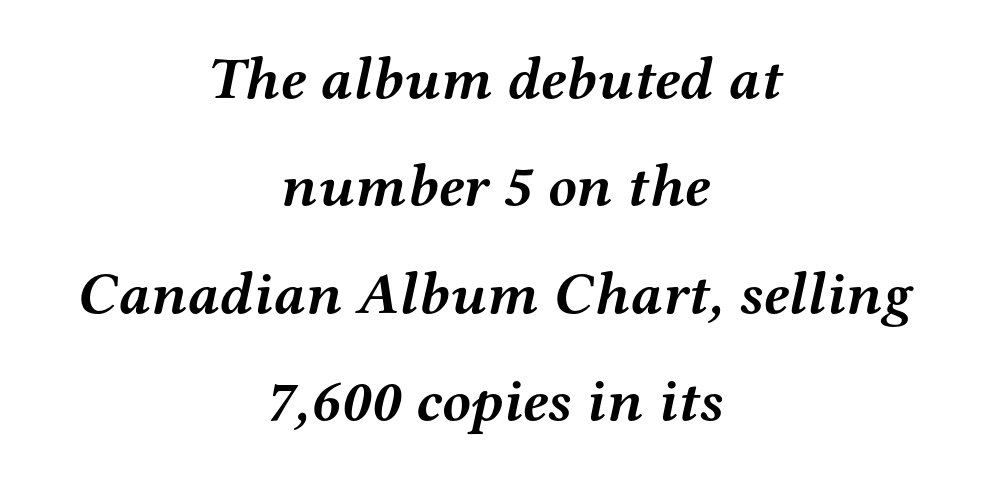
Q: Is the text bold? A: Yes.
Q: Is the text italic (slanted)? A: Yes, it leans right by about 12 degrees.
Q: Is the typeface a serif or a sans-serif typeface? A: Serif.
Q: Is the text underlined? A: No.
Q: How is the paragraph aligned? A: Centered.
Q: Is the spacing between letters normal or unusually wide? A: Normal.
Q: Width (condensed, normal, or wide)? A: Wide.
Q: Stroke contrast? A: Medium.
Q: x-height? A: Medium.
Q: Monospaced? A: No.
